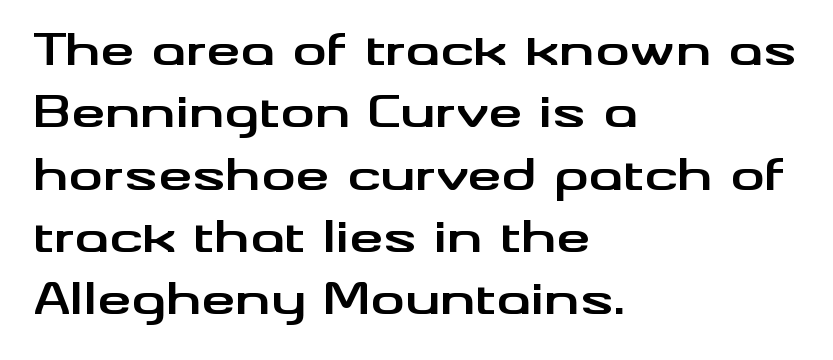
The image shows 43 px bold, wide sans-serif type, upright; set left-aligned, normal line spacing (1.45x), normal letter spacing, not underlined; medium stroke contrast and a small x-height.
